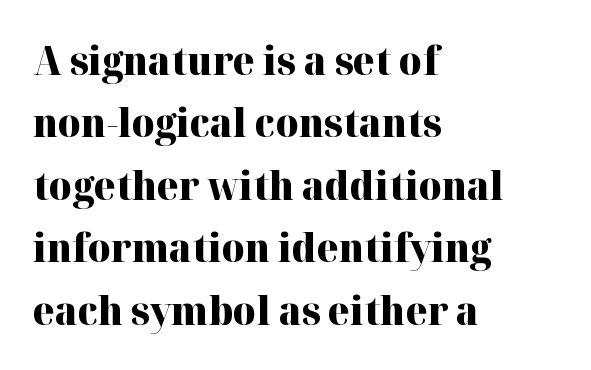
Q: Is the text bold? A: Yes.
Q: Is the text italic (slanted)? A: No, it is upright.
Q: Is the typeface a serif or a sans-serif typeface? A: Serif.
Q: Is the text underlined? A: No.
Q: How is the paragraph aligned? A: Left-aligned.
Q: Is the spacing between letters normal or unusually wide? A: Normal.
Q: Is the spacing between lines tight, normal or loose? A: Normal.
Q: Width (condensed, normal, or wide)? A: Normal.
Q: Stroke contrast? A: High.
Q: x-height? A: Medium.
Q: Monospaced? A: No.
